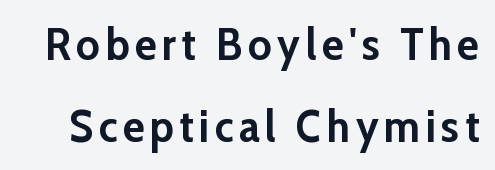
Only glyphs here, with clear space below each row. Looks like regular typesetting: each glyph gets only the width it needs. The letters stand upright; this is a roman face. Stroke thickness is high; the sample reads as a true bold.
